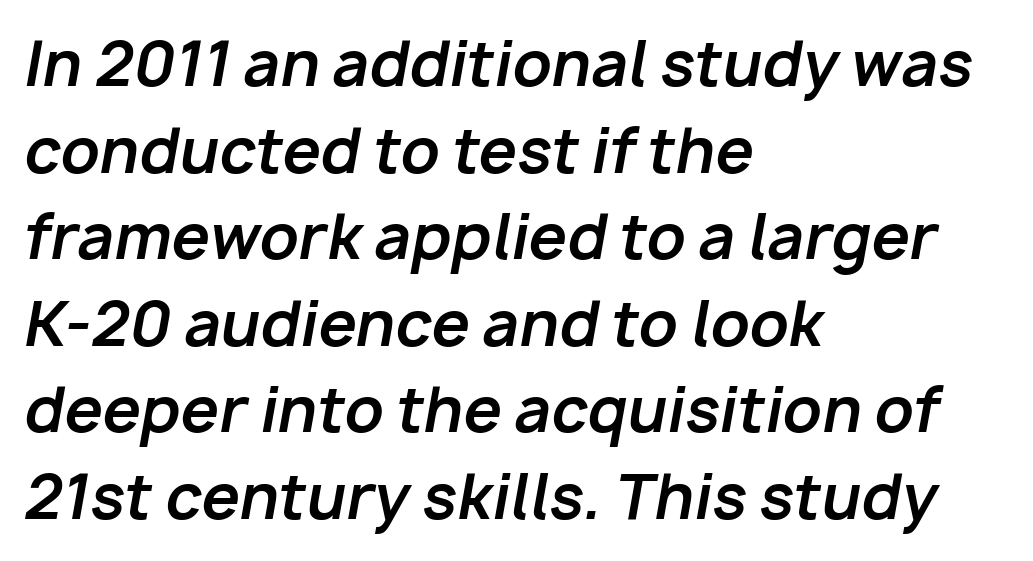
{"italic": "yes", "lean": "right", "slant_degrees": 10, "bold": "yes", "weight": "bold", "width": "normal", "stroke_contrast": "low", "x_height": "medium", "monospaced": "no", "underline": "no", "align": "left", "line_spacing": "normal", "line_spacing_ratio": 1.42, "letter_spacing": "normal", "letter_spacing_em": 0.0, "glyph_px": 61}
